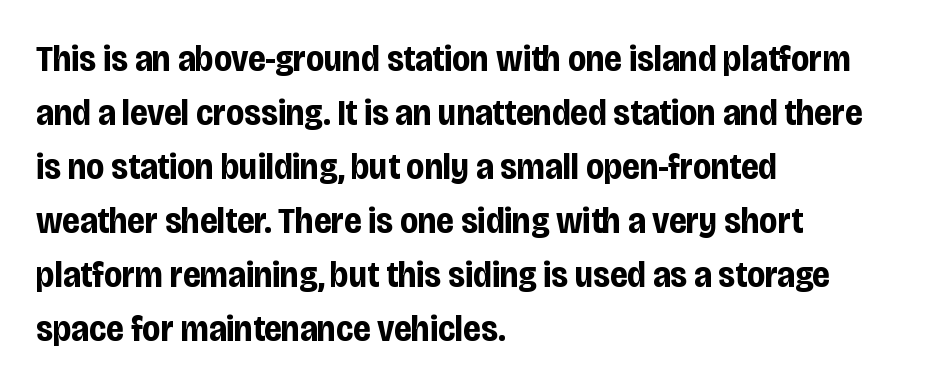
The image shows 37 px bold, condensed sans-serif type, upright; set left-aligned, normal line spacing (1.46x), normal letter spacing, not underlined; low stroke contrast and a large x-height.
